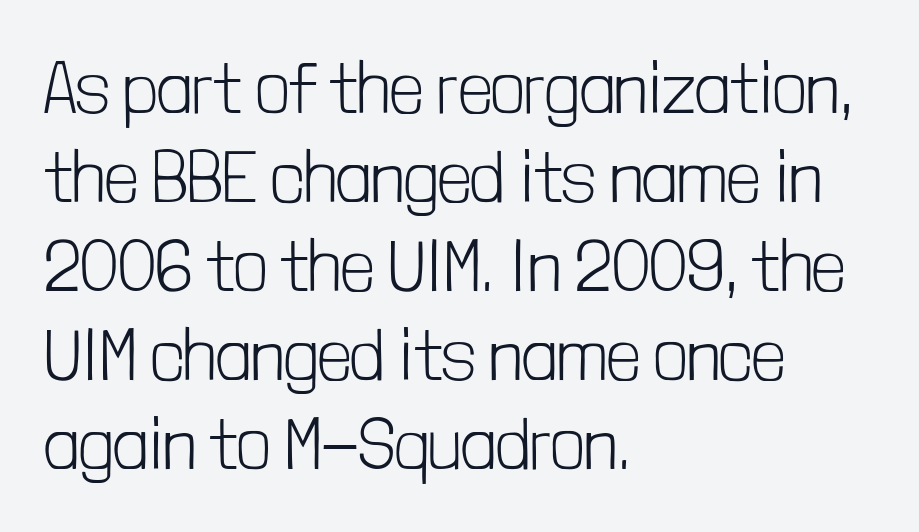
Here the glyphs are tracked normally, forming tight word shapes. Layout note: lines flush left. Do the letters lean? They stand straight. Note the varied advance widths — an 'i' is clearly narrower than an 'm'.
